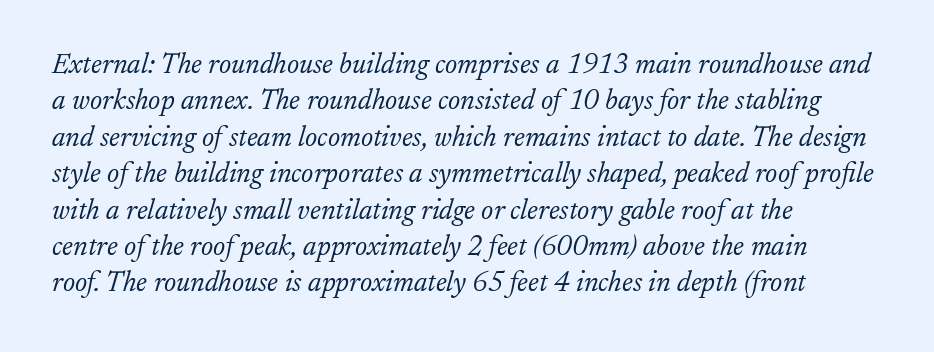
Q: Is the text bold? A: No.
Q: Is the text italic (slanted)? A: Yes, it leans right by about 17 degrees.
Q: Is the typeface a serif or a sans-serif typeface? A: Serif.
Q: Is the text underlined? A: No.
Q: How is the paragraph aligned? A: Left-aligned.
Q: Is the spacing between letters normal or unusually wide? A: Normal.
Q: Is the spacing between lines tight, normal or loose? A: Normal.
Q: Width (condensed, normal, or wide)? A: Normal.
Q: Stroke contrast? A: Low.
Q: x-height? A: Small.
Q: Monospaced? A: No.
